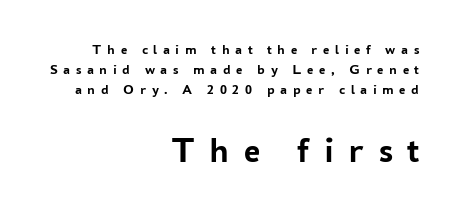
The image shows 36 px semibold sans-serif type, upright; set right-aligned, normal line spacing (1.42x), unusually wide letter spacing (+0.4 em), not underlined; the second (bottom) block is 2.57x larger; low stroke contrast and a medium x-height.
